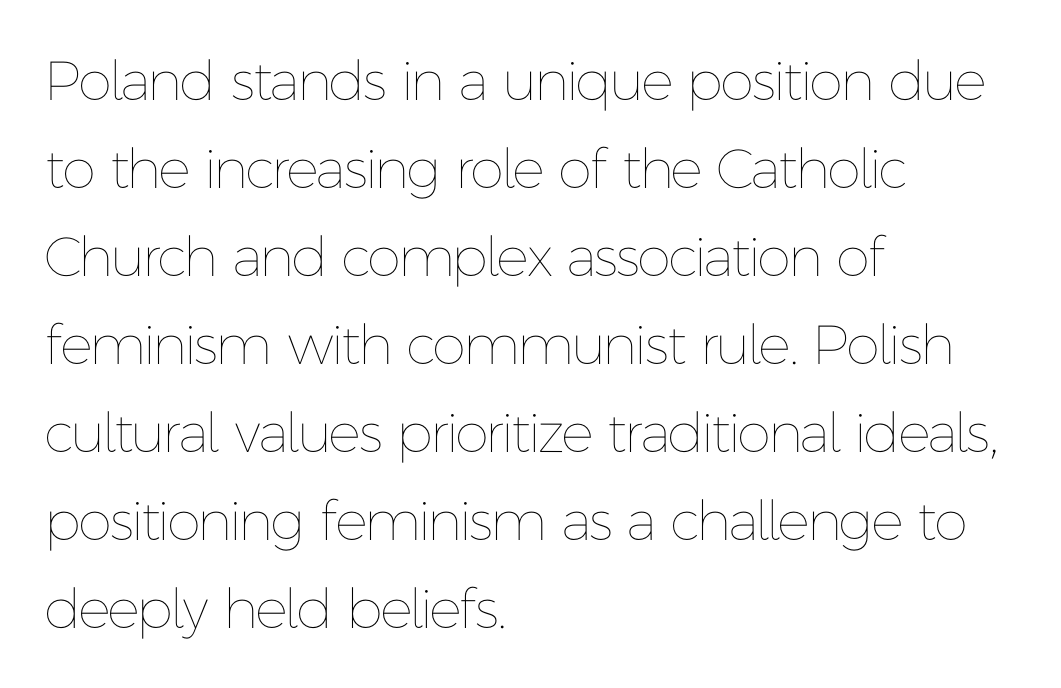
{"italic": "no", "bold": "no", "weight": "thin", "width": "normal", "stroke_contrast": "low", "x_height": "medium", "monospaced": "no", "underline": "no", "align": "left", "line_spacing": "normal", "line_spacing_ratio": 1.6, "letter_spacing": "normal", "letter_spacing_em": 0.0, "glyph_px": 55}
